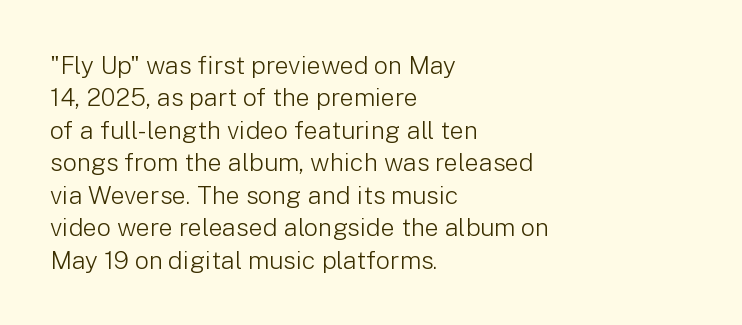
Q: Is the text bold? A: No.
Q: Is the text italic (slanted)? A: No, it is upright.
Q: Is the text underlined? A: No.
Q: How is the paragraph aligned? A: Left-aligned.
Q: Is the spacing between letters normal or unusually wide? A: Normal.
Q: Is the spacing between lines tight, normal or loose? A: Normal.
